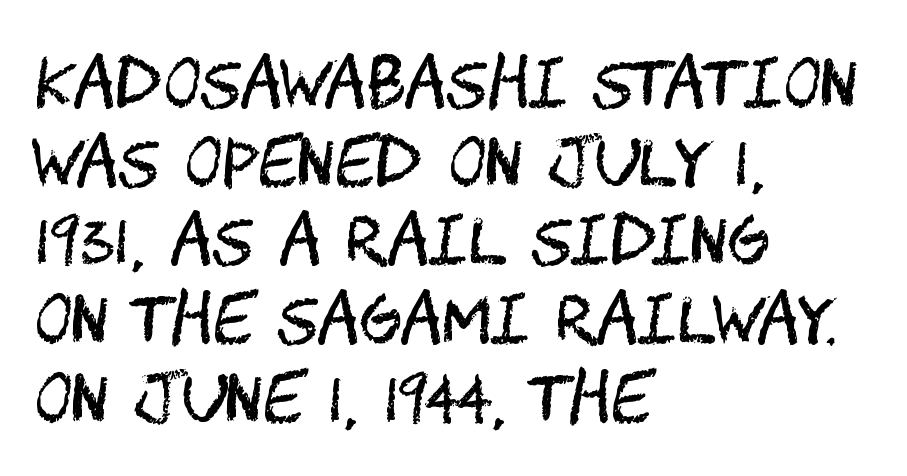
{"serif": "no", "italic": "no", "bold": "no", "weight": "regular", "width": "condensed", "stroke_contrast": "medium", "x_height": "large", "underline": "no", "align": "left", "line_spacing_ratio": 1.21, "letter_spacing": "normal", "letter_spacing_em": 0.0, "glyph_px": 65}
